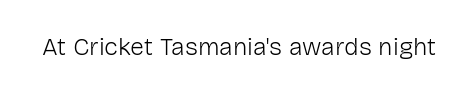
{"italic": "no", "bold": "no", "underline": "no", "letter_spacing": "normal", "letter_spacing_em": 0.0, "glyph_px": 25}
